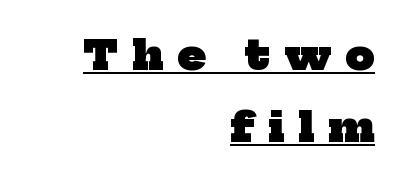
{"serif": "yes", "bold": "yes", "weight": "heavy", "width": "normal", "stroke_contrast": "low", "x_height": "medium", "monospaced": "no", "underline": "yes", "align": "right", "line_spacing_ratio": 1.76, "letter_spacing": "wide", "letter_spacing_em": 0.34, "glyph_px": 41}
